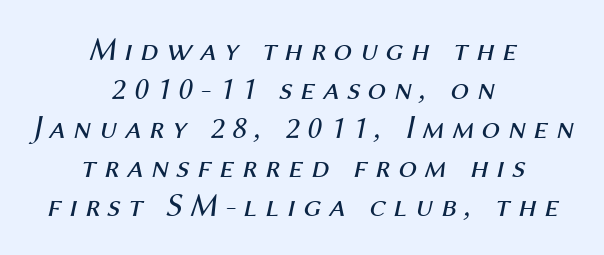
{"italic": "yes", "lean": "right", "slant_degrees": 12, "bold": "no", "weight": "regular", "width": "normal", "stroke_contrast": "medium", "x_height": "medium", "monospaced": "no", "underline": "no", "align": "center", "line_spacing_ratio": 1.18, "letter_spacing": "wide", "letter_spacing_em": 0.23, "glyph_px": 33}
